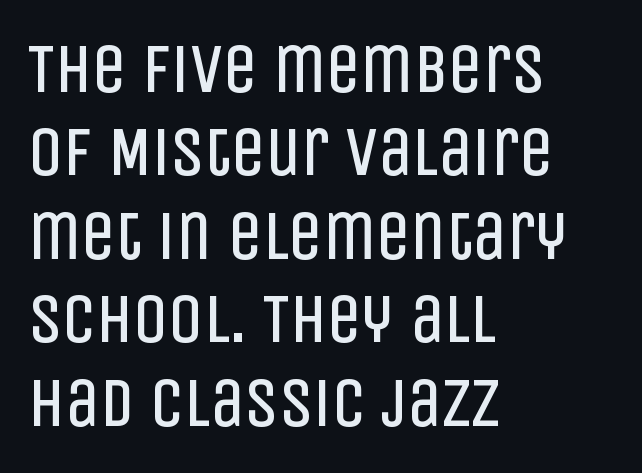
The image shows 69 px regular-weight, condensed sans-serif type, upright; set left-aligned, line spacing 1.21x, normal letter spacing, not underlined; low stroke contrast and a large x-height.
